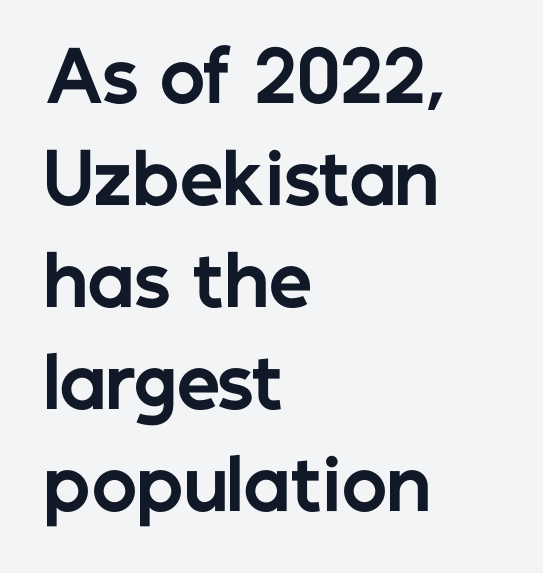
Layout note: lines flush left. The tracking reads as untouched default to a designer's eye. Quick note: underline off. The lines sit at an ordinary, default distance from one another.
